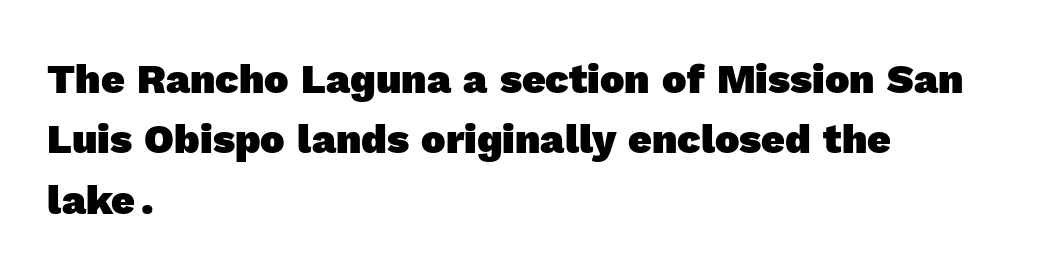
The image shows 41 px heavy sans-serif type; set left-aligned, normal line spacing (1.47x), normal letter spacing, not underlined; a medium x-height.
